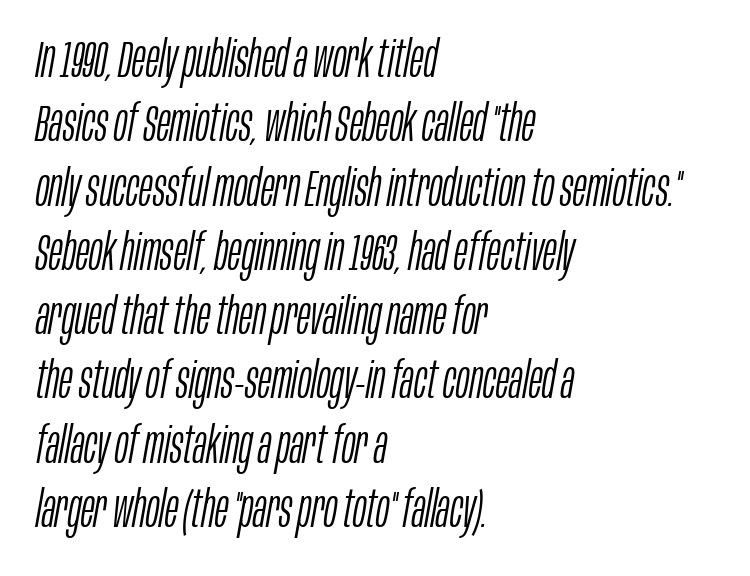
Glance below the letters and you will spot only blank space. The typesetting does not lean heavy: it is not bold. Character widths vary here, with narrow letters taking less room than wide ones. Yep, that's italic — everything's leaning. The setting favours the left margin, as ordinary paragraphs usually do.
